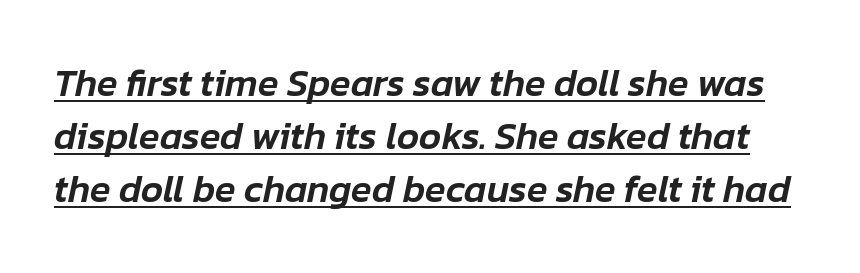
Leading: standard. The rendering uses natural spacing where letterforms have individual widths. Does extra space separate the letters? No, they use regular spacing. Descenders here cross a horizontal rule under the line. The font's italic variant was chosen for this text.
